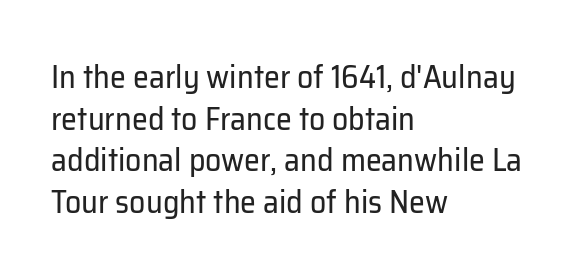
Look at the bottom of the vertical strokes: they stop flat, with no serifs. Proportional: the letters do not fall into vertical columns. Bare-footed words on every line. The lines in this sample share a left origin and differ only in where they stop. Weight: regular or lighter. This is roman type, the default non-slanted kind.
